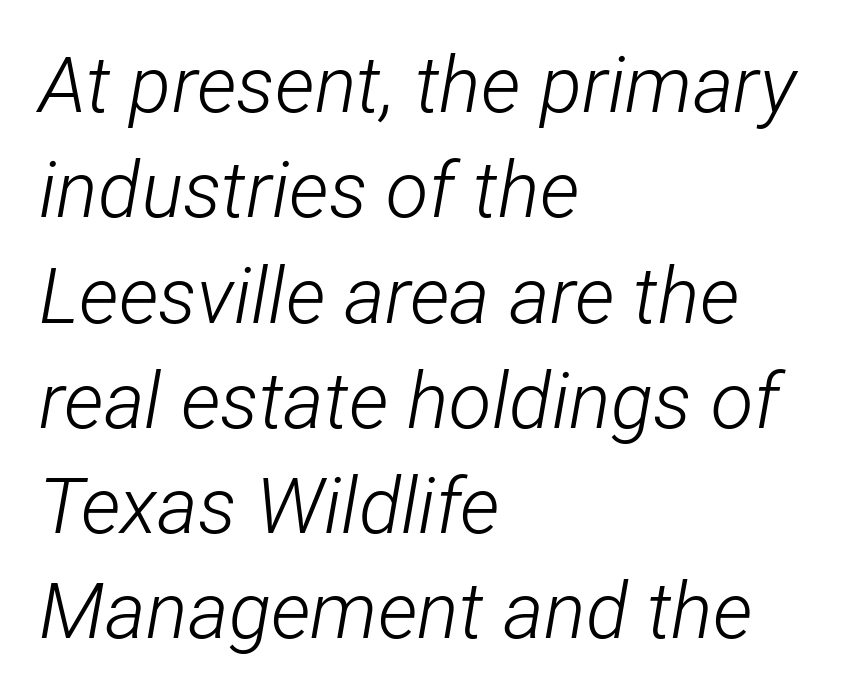
The image shows 78 px light, condensed type, italic (leaning right); set left-aligned, normal line spacing (1.35x), normal letter spacing, not underlined; low stroke contrast and a medium x-height.
